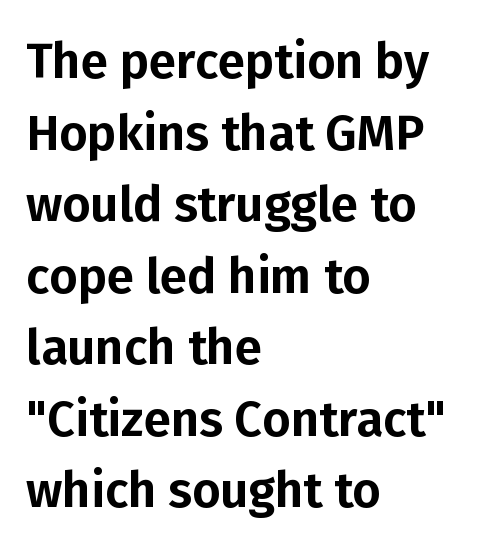
Q: Is the text italic (slanted)? A: No, it is upright.
Q: Is the typeface a serif or a sans-serif typeface? A: Sans-serif.
Q: Is the text underlined? A: No.
Q: How is the paragraph aligned? A: Left-aligned.
Q: Is the spacing between letters normal or unusually wide? A: Normal.
Q: Is the spacing between lines tight, normal or loose? A: Normal.
Q: Width (condensed, normal, or wide)? A: Normal.
Q: Stroke contrast? A: Low.
Q: x-height? A: Medium.
Q: Monospaced? A: No.
